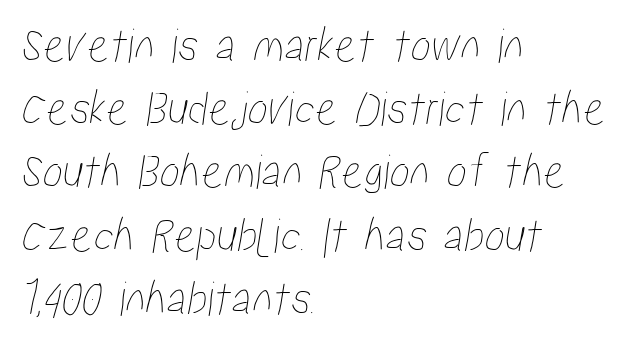
Q: Is the text underlined? A: No.
Q: How is the paragraph aligned? A: Left-aligned.
Q: Is the spacing between letters normal or unusually wide? A: Normal.
Q: Width (condensed, normal, or wide)? A: Condensed.
Q: Stroke contrast? A: Low.
Q: x-height? A: Medium.
Q: Monospaced? A: No.
